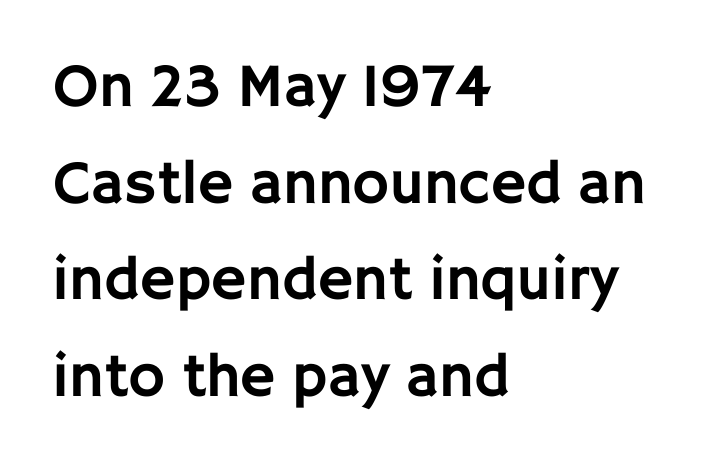
The image shows 62 px sans-serif type, upright; set left-aligned, normal line spacing (1.56x), normal letter spacing, not underlined; low stroke contrast and a large x-height.
